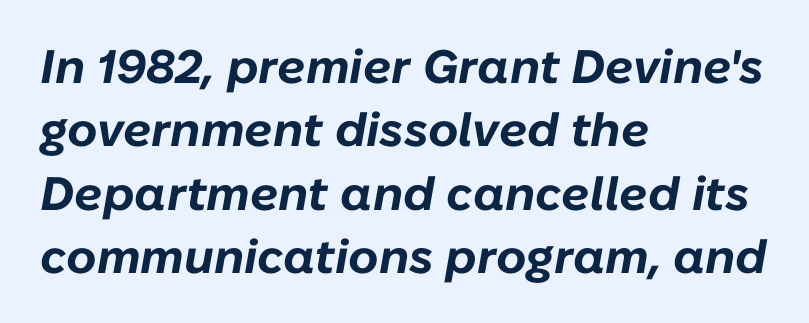
{"italic": "yes", "lean": "right", "slant_degrees": 10, "bold": "yes", "weight": "bold", "width": "normal", "stroke_contrast": "low", "x_height": "medium", "monospaced": "no", "underline": "no", "align": "left", "line_spacing": "normal", "line_spacing_ratio": 1.35, "letter_spacing": "normal", "letter_spacing_em": 0.0, "glyph_px": 47}
